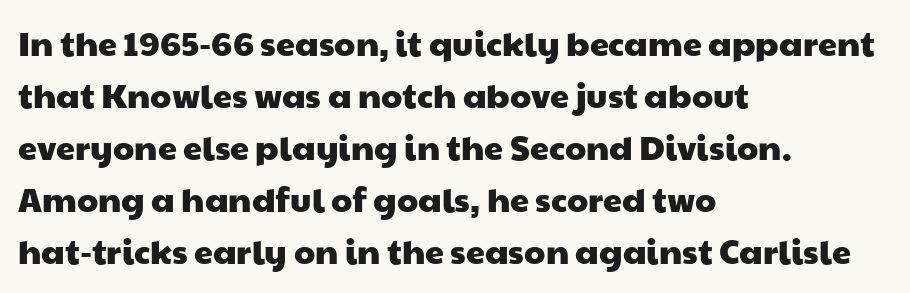
The image shows 34 px wide sans-serif type; set left-aligned, normal line spacing (1.53x), normal letter spacing, not underlined; low stroke contrast and a medium x-height.
